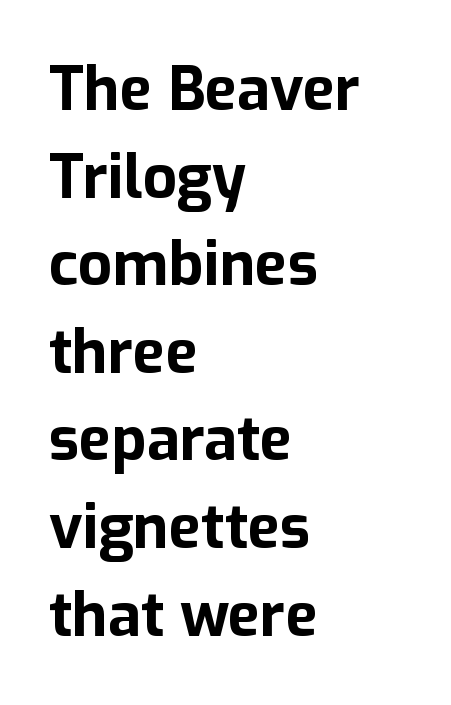
The image shows 60 px bold sans-serif type, upright; set left-aligned, normal line spacing (1.46x), normal letter spacing, not underlined; low stroke contrast and a medium x-height.
